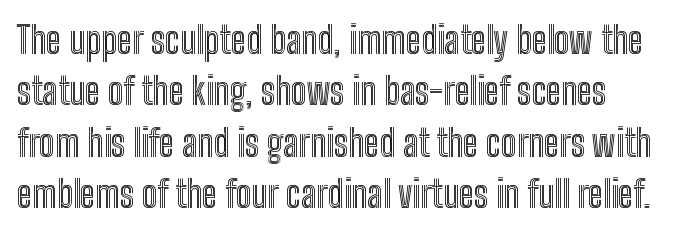
The image shows 37 px condensed type, upright; set normal line spacing (1.39x), normal letter spacing, not underlined; a medium x-height.
